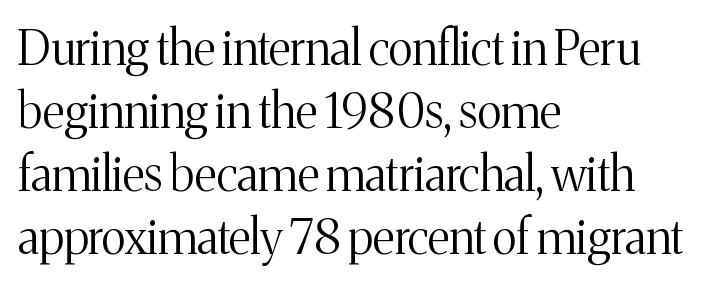
Q: Is the text bold? A: No.
Q: Is the text italic (slanted)? A: No, it is upright.
Q: Is the typeface a serif or a sans-serif typeface? A: Serif.
Q: Is the text underlined? A: No.
Q: How is the paragraph aligned? A: Left-aligned.
Q: Is the spacing between letters normal or unusually wide? A: Normal.
Q: Is the spacing between lines tight, normal or loose? A: Normal.
Q: Width (condensed, normal, or wide)? A: Normal.
Q: Stroke contrast? A: Medium.
Q: x-height? A: Medium.
Q: Monospaced? A: No.
